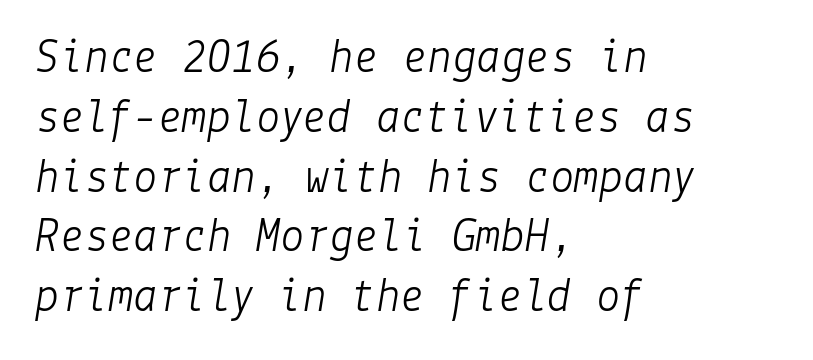
{"italic": "yes", "lean": "right", "slant_degrees": 9, "bold": "no", "weight": "light", "width": "normal", "stroke_contrast": "low", "x_height": "medium", "underline": "no", "align": "left", "line_spacing_ratio": 1.22, "letter_spacing": "normal", "letter_spacing_em": 0.0, "glyph_px": 49}
